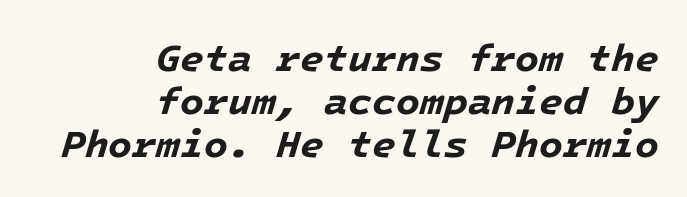
The image shows 39 px bold type, italic (leaning right); set right-aligned, tight line spacing (1.1x), normal letter spacing, not underlined; low stroke contrast and a medium x-height.
